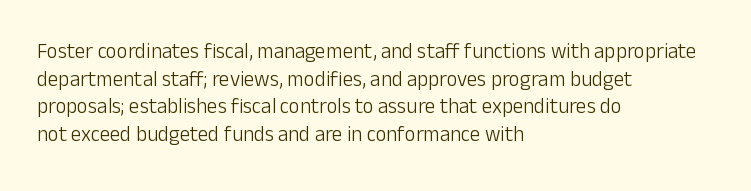
{"italic": "no", "bold": "no", "underline": "no", "align": "left", "line_spacing": "normal", "line_spacing_ratio": 1.32, "letter_spacing": "normal", "letter_spacing_em": 0.0, "glyph_px": 21}
